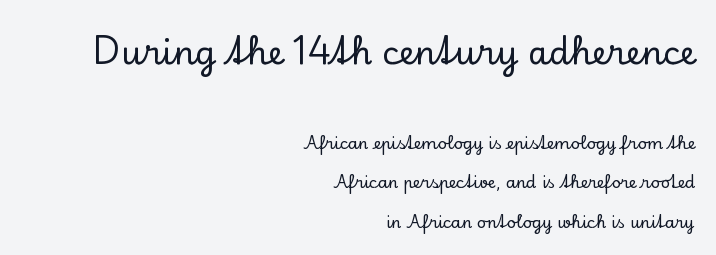
Regarding leading, the lines here are spaced well apart. Does the bottom block carry the larger type? No, the top block does. The face used here is proportionally spaced, like ordinary book or web type. A flush-right, rag-left setting is used for this passage. Short note: letters normally spaced.
